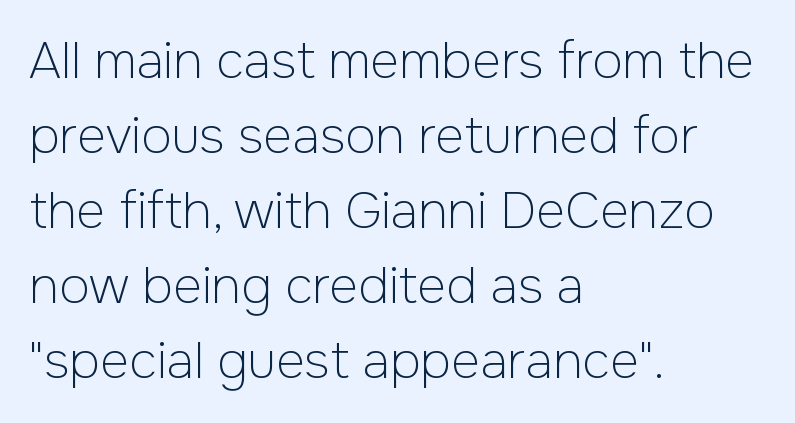
Q: Is the text bold? A: No.
Q: Is the text italic (slanted)? A: No, it is upright.
Q: Is the typeface a serif or a sans-serif typeface? A: Sans-serif.
Q: Is the text underlined? A: No.
Q: How is the paragraph aligned? A: Left-aligned.
Q: Is the spacing between letters normal or unusually wide? A: Normal.
Q: Is the spacing between lines tight, normal or loose? A: Normal.
Q: Width (condensed, normal, or wide)? A: Normal.
Q: Stroke contrast? A: Low.
Q: x-height? A: Medium.
Q: Monospaced? A: No.
